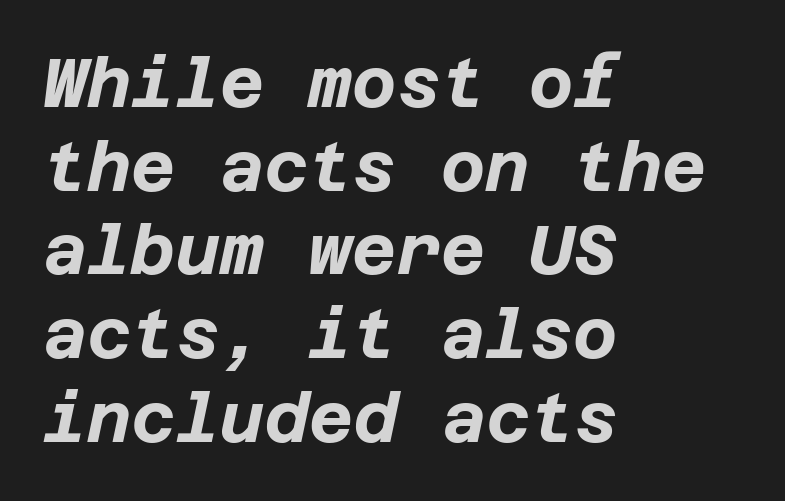
{"italic": "yes", "lean": "right", "slant_degrees": 12, "bold": "yes", "weight": "bold", "width": "normal", "stroke_contrast": "low", "x_height": "large", "underline": "no", "align": "left", "line_spacing_ratio": 1.23, "letter_spacing": "normal", "letter_spacing_em": 0.0, "glyph_px": 68}
